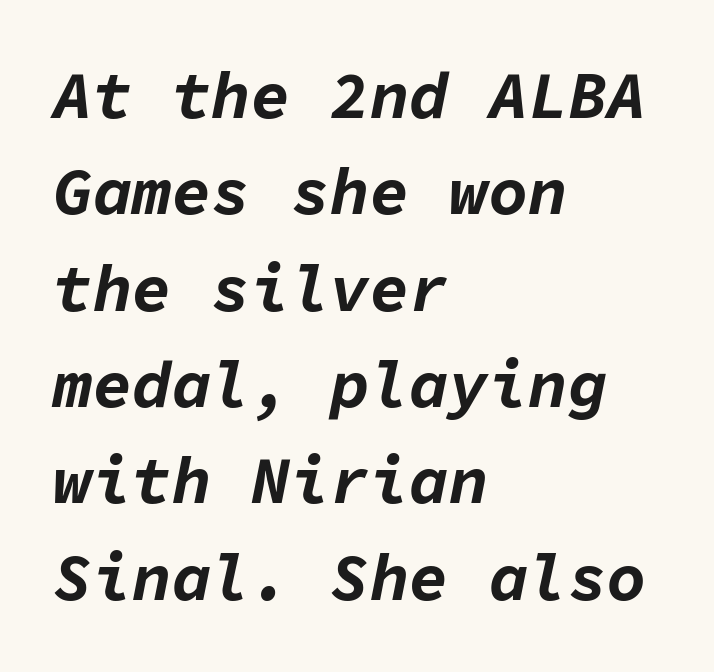
Q: Is the text bold? A: Yes.
Q: Is the text italic (slanted)? A: Yes, it leans right by about 11 degrees.
Q: Is the text underlined? A: No.
Q: How is the paragraph aligned? A: Left-aligned.
Q: Is the spacing between letters normal or unusually wide? A: Normal.
Q: Is the spacing between lines tight, normal or loose? A: Normal.
Q: Width (condensed, normal, or wide)? A: Normal.
Q: Stroke contrast? A: Low.
Q: x-height? A: Medium.
Q: Monospaced? A: Yes.
